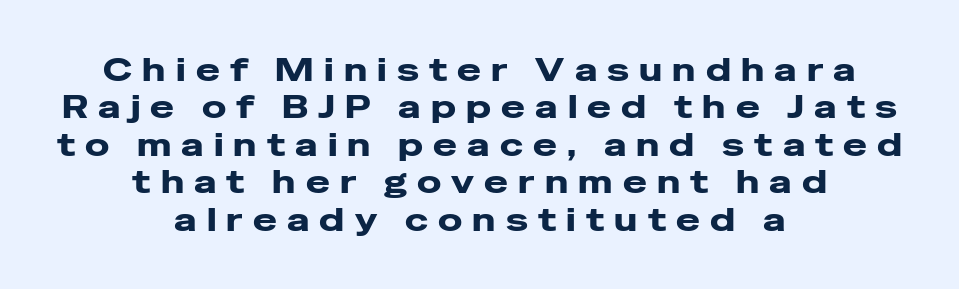
The image shows 32 px heavy, wide sans-serif type, upright; set centered, line spacing 1.17x, unusually wide letter spacing (+0.32 em), not underlined; low stroke contrast and a medium x-height.
